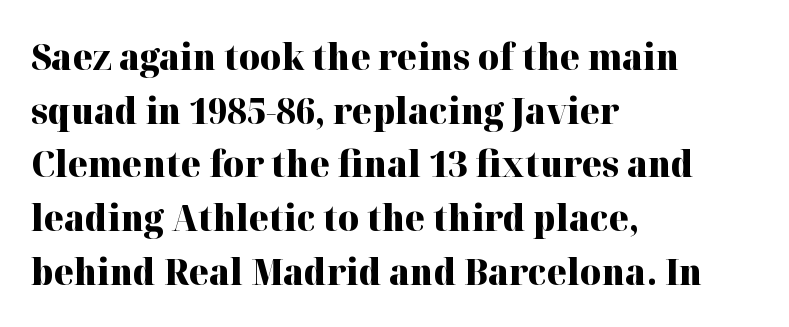
The image shows 36 px heavy serif type, upright; set left-aligned, normal line spacing (1.49x), normal letter spacing, not underlined; high stroke contrast and a medium x-height.
